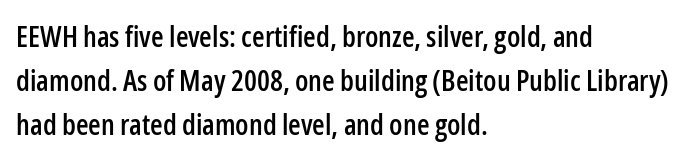
The image shows 29 px condensed sans-serif type, upright; set left-aligned, normal line spacing (1.52x), normal letter spacing, not underlined; low stroke contrast and a medium x-height.
